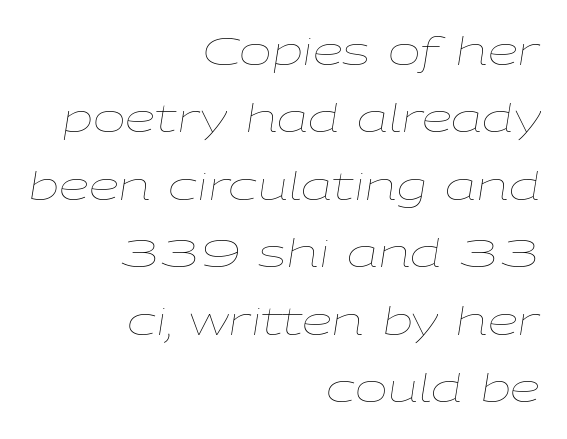
The image shows 39 px thin, wide type, italic (leaning right); set right-aligned, line spacing 1.73x, normal letter spacing, not underlined; low stroke contrast and a medium x-height.
